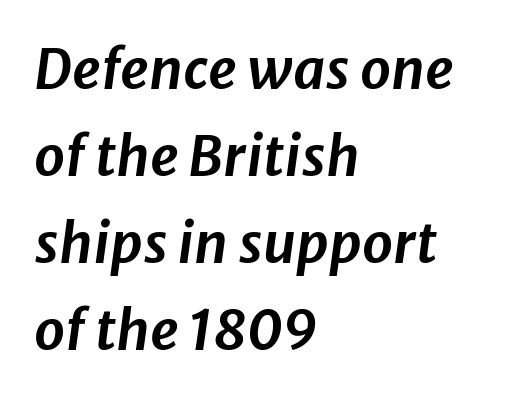
The image shows 55 px text type, italic (leaning right); set left-aligned, normal line spacing (1.58x), normal letter spacing, not underlined; low stroke contrast and a medium x-height.
